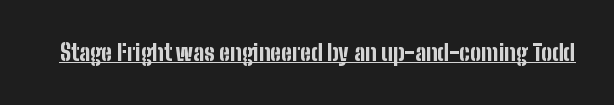
The image shows 22 px bold type, upright; set normal letter spacing, underlined.
